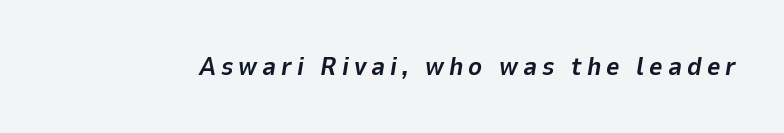
The image shows 26 px bold type, italic (leaning right); set not underlined.
